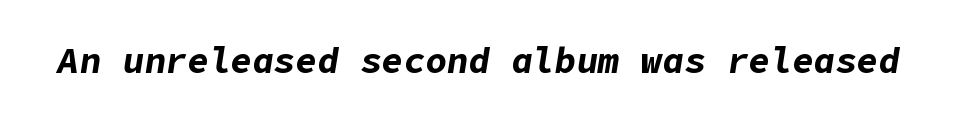
{"italic": "yes", "lean": "right", "slant_degrees": 9, "bold": "yes", "weight": "bold", "width": "normal", "stroke_contrast": "low", "x_height": "medium", "underline": "no", "letter_spacing": "normal", "letter_spacing_em": 0.0, "glyph_px": 36}
